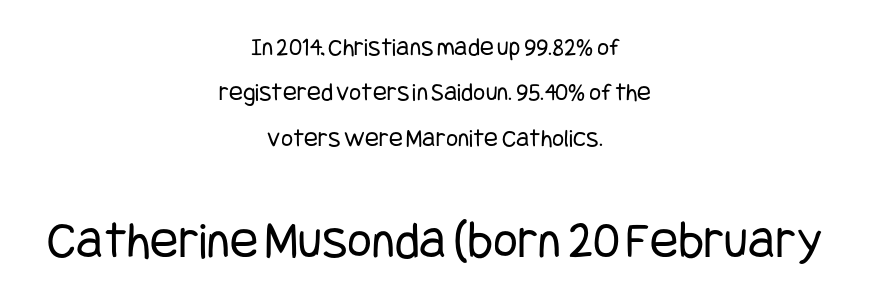
The baseline area is clear. Counters stay open thanks to moderate or lighter strokes. Typesetter's note — lower block bumped up in size, upper block left smaller. What kind of face is this? One without serifs — a sans.
